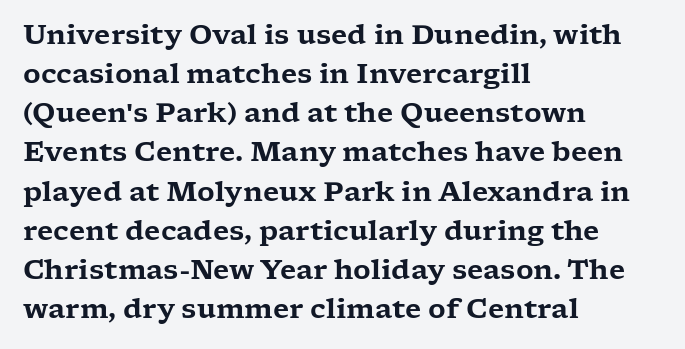
{"italic": "no", "underline": "no", "align": "left", "line_spacing": "normal", "line_spacing_ratio": 1.45, "letter_spacing": "normal", "letter_spacing_em": 0.0, "glyph_px": 27}
